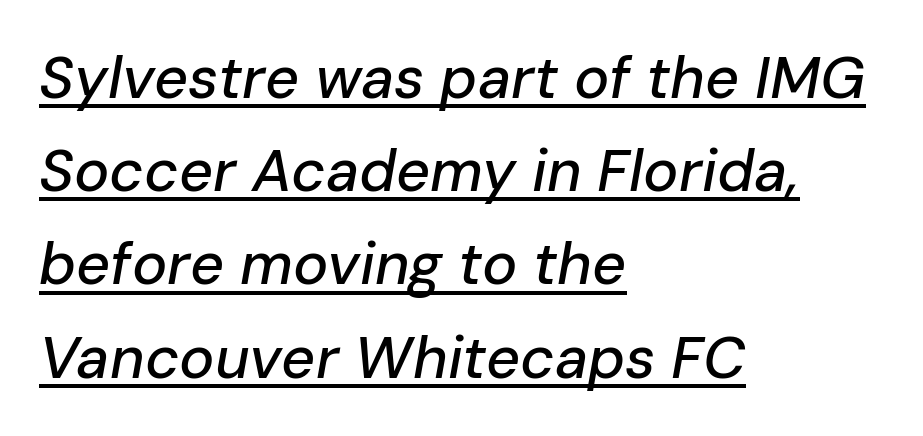
The image shows 59 px text type, italic (leaning right); set left-aligned, normal line spacing (1.58x), normal letter spacing, underlined; low stroke contrast and a medium x-height.
